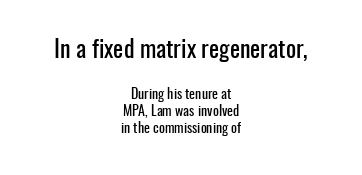
The string is rendered with underlining switched off. Look at the tracking — it's just the regular setting, nothing added. Nope, not italic — everything's standing straight. Every row of glyphs is offset so its center matches the block's center.
